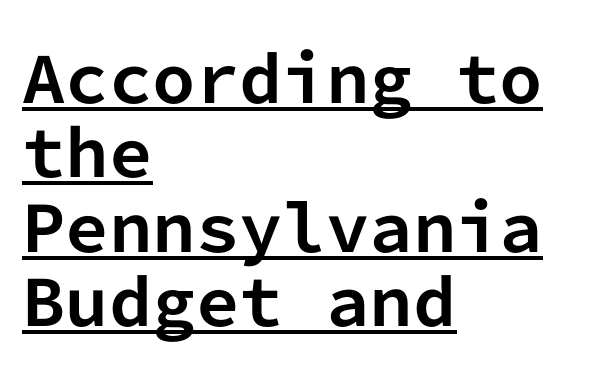
Tracking value appears to be zero — textbook default spacing. No feet cap the strokes, marking this as sans-serif type. Note the uniform advance width — an 'i' takes as much space as an 'm'. In designer terms, the underline attribute is active on this setting. The setting favours the left margin, as ordinary paragraphs usually do.
